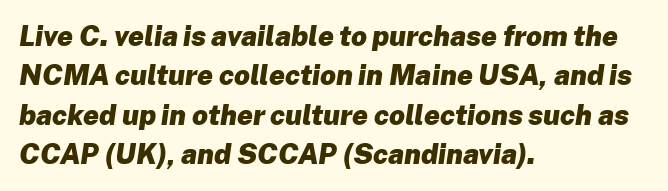
The image shows 28 px heavy type, italic (leaning right); set left-aligned, normal line spacing (1.41x), normal letter spacing, not underlined; low stroke contrast and a medium x-height.
